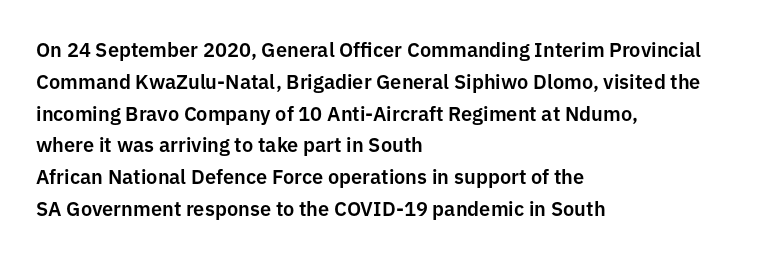
{"italic": "no", "underline": "no", "align": "left", "line_spacing": "normal", "line_spacing_ratio": 1.59, "letter_spacing": "normal", "letter_spacing_em": 0.0, "glyph_px": 20}
